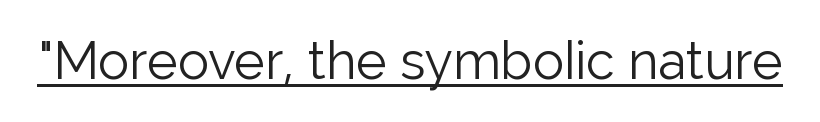
{"serif": "no", "italic": "no", "bold": "no", "weight": "light", "width": "normal", "stroke_contrast": "low", "x_height": "medium", "monospaced": "no", "underline": "yes", "letter_spacing": "normal", "letter_spacing_em": 0.0, "glyph_px": 52}
